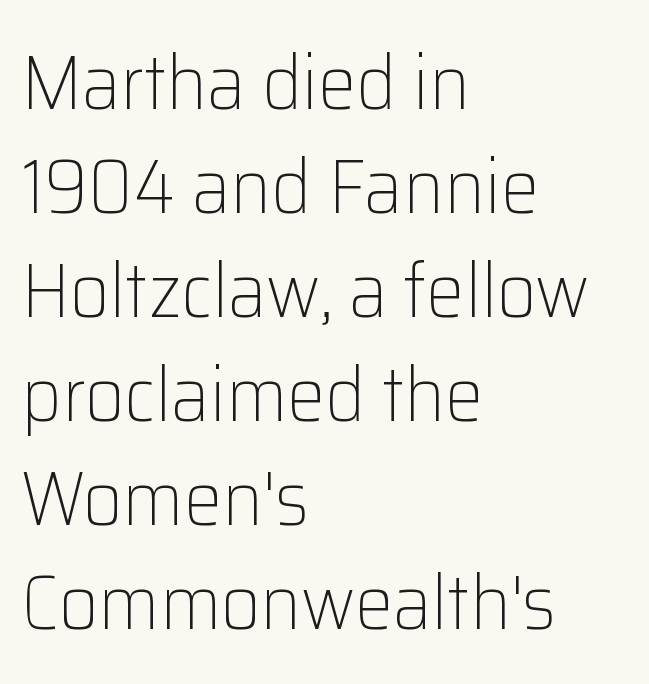
Q: Is the text bold? A: No.
Q: Is the text italic (slanted)? A: No, it is upright.
Q: Is the typeface a serif or a sans-serif typeface? A: Sans-serif.
Q: Is the text underlined? A: No.
Q: How is the paragraph aligned? A: Left-aligned.
Q: Is the spacing between letters normal or unusually wide? A: Normal.
Q: Is the spacing between lines tight, normal or loose? A: Normal.
Q: Width (condensed, normal, or wide)? A: Normal.
Q: Stroke contrast? A: Low.
Q: x-height? A: Medium.
Q: Monospaced? A: No.
